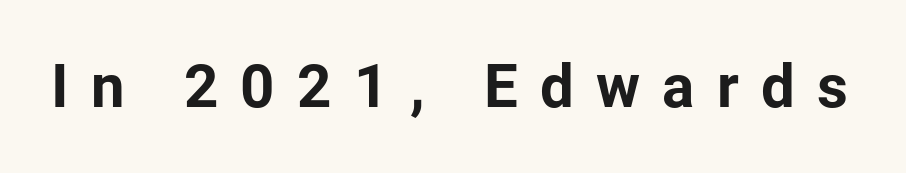
Q: Is the text bold? A: Yes.
Q: Is the text italic (slanted)? A: No, it is upright.
Q: Is the typeface a serif or a sans-serif typeface? A: Sans-serif.
Q: Is the text underlined? A: No.
Q: Is the spacing between letters normal or unusually wide? A: Unusually wide.
Q: Width (condensed, normal, or wide)? A: Normal.
Q: Stroke contrast? A: Low.
Q: x-height? A: Medium.
Q: Monospaced? A: No.
